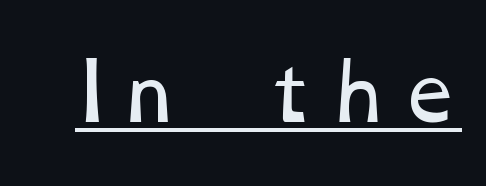
The image shows 74 px regular-weight, wide type; set underlined; low stroke contrast and a medium x-height.
